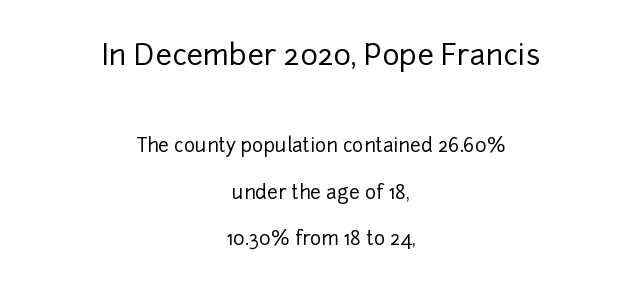
{"serif": "no", "italic": "no", "width": "normal", "stroke_contrast": "low", "x_height": "medium", "monospaced": "no", "underline": "no", "align": "center", "line_spacing": "loose", "line_spacing_ratio": 2.45, "letter_spacing": "normal", "letter_spacing_em": 0.0, "larger_block": "first", "size_ratio": 1.53, "glyph_px": 29}
